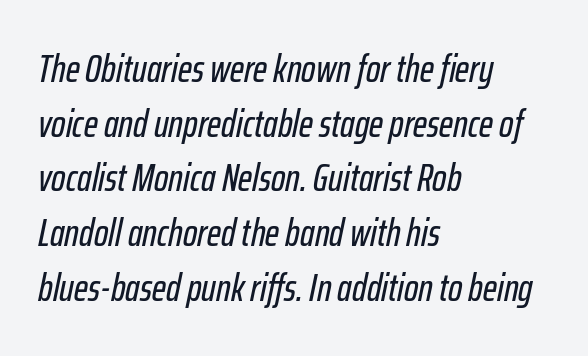
Q: Is the text italic (slanted)? A: Yes, it leans right by about 12 degrees.
Q: Is the text underlined? A: No.
Q: How is the paragraph aligned? A: Left-aligned.
Q: Is the spacing between letters normal or unusually wide? A: Normal.
Q: Is the spacing between lines tight, normal or loose? A: Normal.
Q: Width (condensed, normal, or wide)? A: Condensed.
Q: Stroke contrast? A: Low.
Q: x-height? A: Medium.
Q: Monospaced? A: No.
